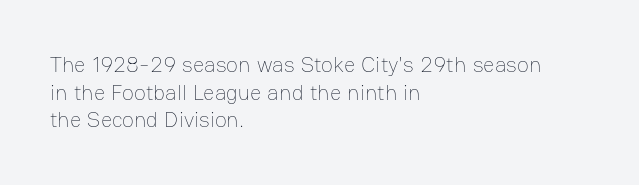
The typeface has the unassuming heft of standard copy or less. Vertical strokes here are truly vertical. A clean baseline with only descenders dipping below it. Default kerning and tracking; the words read as compact shapes.
